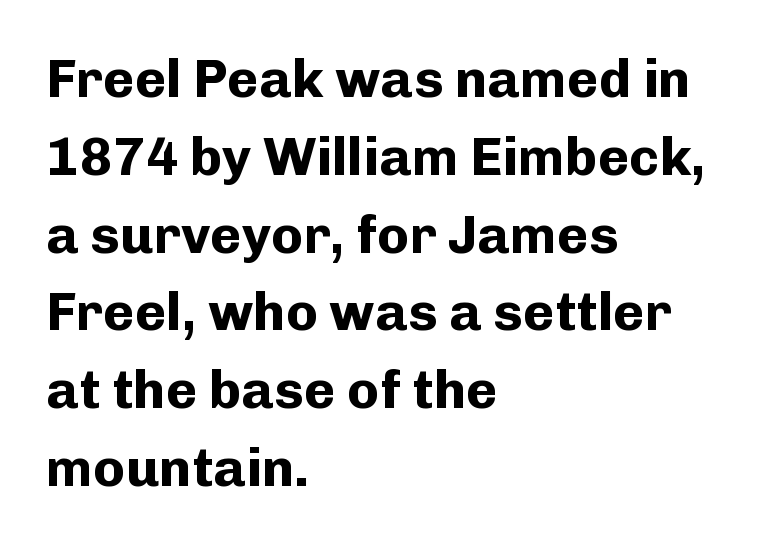
The image shows 54 px bold sans-serif type, upright; set left-aligned, normal line spacing (1.44x), normal letter spacing, not underlined; low stroke contrast and a medium x-height.
